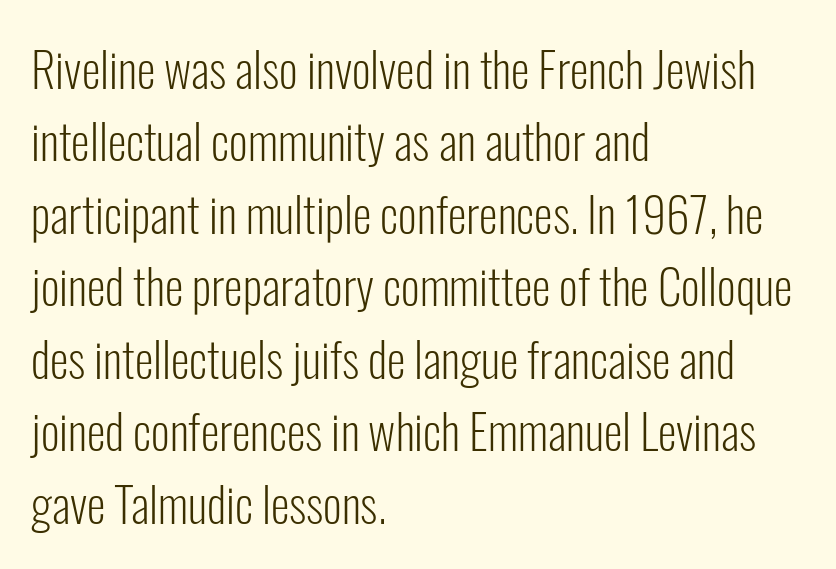
No heavy texture on the line: the type isn't bold. Students, note that the glyphs here touch the page at normal intervals. The face used here is proportionally spaced, like ordinary book or web type. This sample uses an upright cut, with every glyph sitting square on the baseline. Line spacing here is normal.
